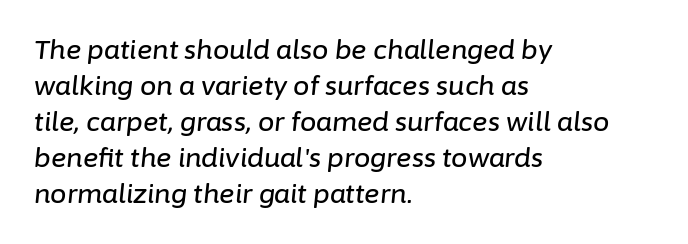
{"italic": "yes", "lean": "right", "slant_degrees": 6, "underline": "no", "align": "left", "line_spacing": "normal", "line_spacing_ratio": 1.38, "letter_spacing": "normal", "letter_spacing_em": 0.0, "glyph_px": 26}
